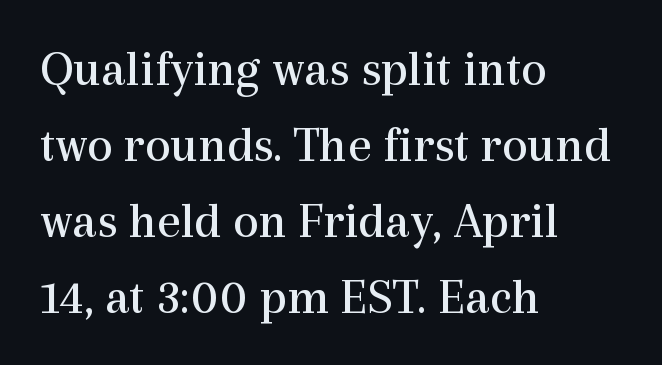
Q: Is the text bold? A: No.
Q: Is the text italic (slanted)? A: No, it is upright.
Q: Is the typeface a serif or a sans-serif typeface? A: Serif.
Q: Is the text underlined? A: No.
Q: How is the paragraph aligned? A: Left-aligned.
Q: Is the spacing between letters normal or unusually wide? A: Normal.
Q: Is the spacing between lines tight, normal or loose? A: Normal.
Q: Width (condensed, normal, or wide)? A: Normal.
Q: x-height? A: Medium.
Q: Monospaced? A: No.
